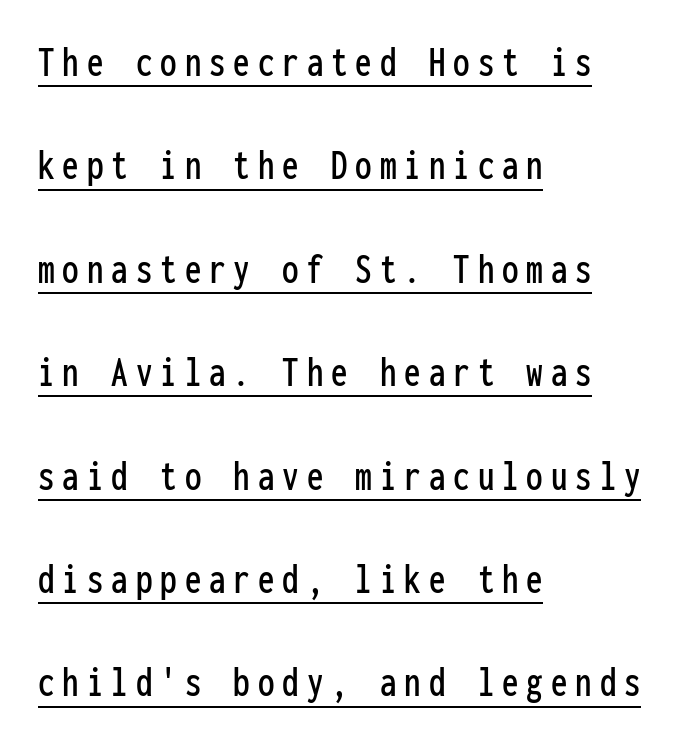
The image shows 44 px condensed sans-serif type, upright, monospaced; set left-aligned, loose line spacing (2.35x), underlined; low stroke contrast and a medium x-height.
